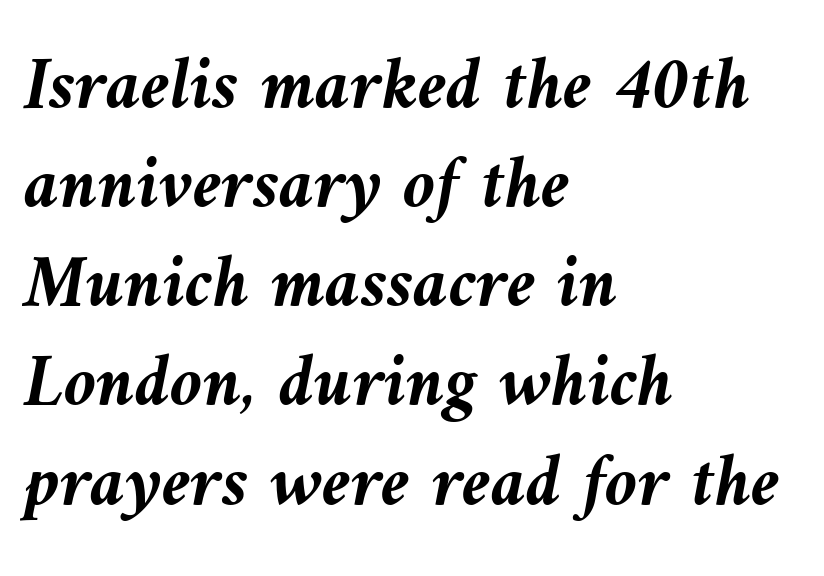
The image shows 74 px semibold type, italic (leaning left); set left-aligned, normal line spacing (1.34x), normal letter spacing, not underlined; medium stroke contrast and a medium x-height.
